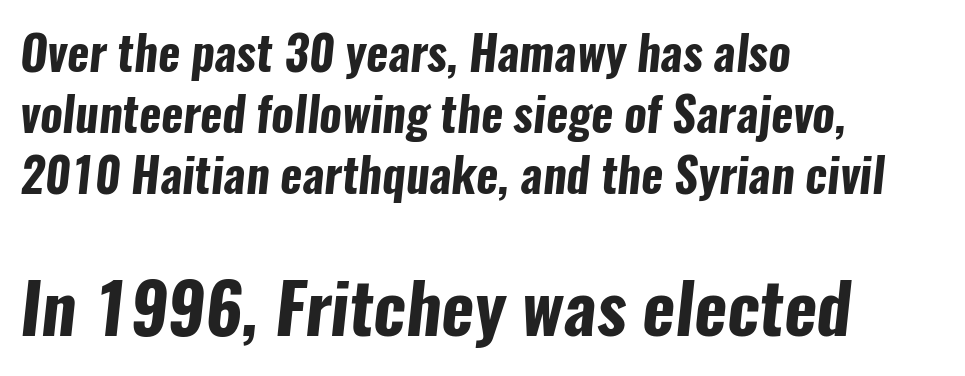
The more generous point size was reserved for the lower chunk. This sample has the flowing, uneven cadence of proportional lettering. What's the leading like? Ordinary, nothing unusual. Only glyphs here, with clear space below each row. The letterforms sit shoulder to shoulder at normal distance.
